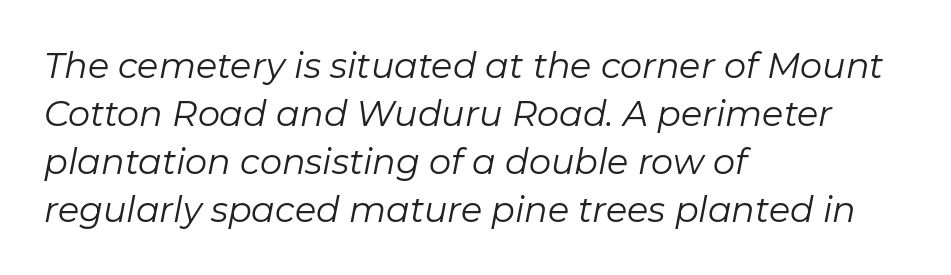
{"italic": "yes", "lean": "right", "slant_degrees": 11, "bold": "no", "weight": "regular", "width": "normal", "stroke_contrast": "low", "x_height": "medium", "monospaced": "no", "underline": "no", "align": "left", "line_spacing": "normal", "line_spacing_ratio": 1.37, "letter_spacing": "normal", "letter_spacing_em": 0.0, "glyph_px": 35}
